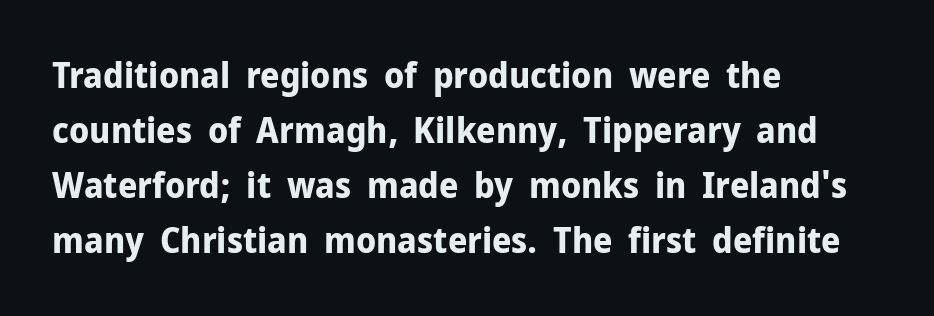
{"serif": "no", "italic": "no", "bold": "yes", "weight": "bold", "width": "normal", "stroke_contrast": "low", "x_height": "medium", "monospaced": "no", "underline": "no", "align": "left", "line_spacing": "normal", "line_spacing_ratio": 1.57, "letter_spacing": "normal", "letter_spacing_em": 0.0, "glyph_px": 35}
